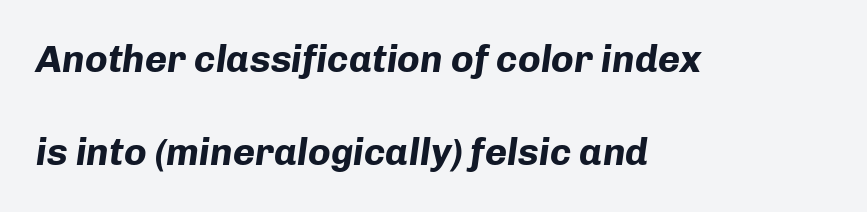
Q: Is the text bold? A: Yes.
Q: Is the text italic (slanted)? A: Yes, it leans right by about 8 degrees.
Q: Is the text underlined? A: No.
Q: How is the paragraph aligned? A: Left-aligned.
Q: Is the spacing between letters normal or unusually wide? A: Normal.
Q: Is the spacing between lines tight, normal or loose? A: Loose.
Q: Width (condensed, normal, or wide)? A: Normal.
Q: Stroke contrast? A: Low.
Q: x-height? A: Medium.
Q: Monospaced? A: No.
